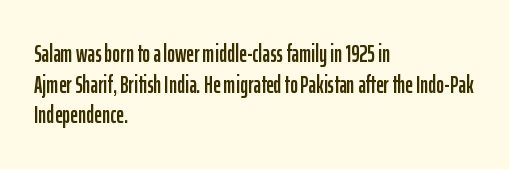
The image shows 24 px text type, upright; set left-aligned, normal line spacing (1.28x), normal letter spacing, not underlined.
